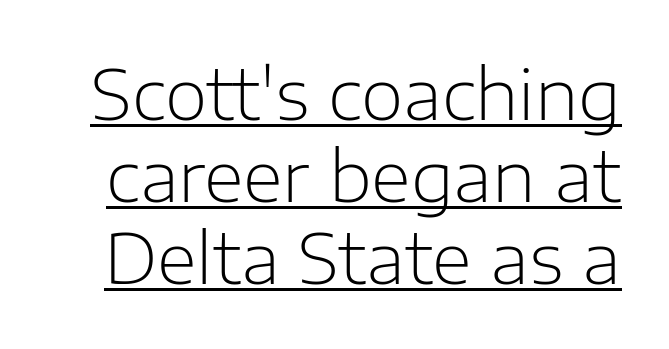
{"serif": "no", "italic": "no", "bold": "no", "weight": "light", "width": "normal", "stroke_contrast": "low", "x_height": "medium", "monospaced": "no", "underline": "yes", "line_spacing_ratio": 1.19, "letter_spacing": "normal", "letter_spacing_em": 0.0, "glyph_px": 69}
